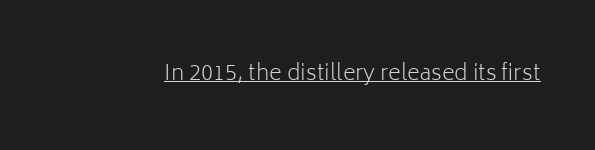
Q: Is the text bold? A: No.
Q: Is the text italic (slanted)? A: No, it is upright.
Q: Is the text underlined? A: Yes.
Q: Is the spacing between letters normal or unusually wide? A: Normal.
